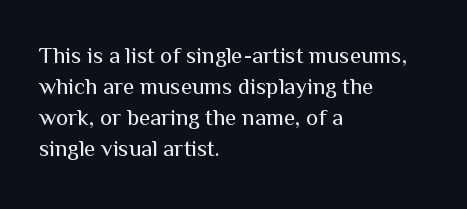
The image shows 23 px text type, upright; set left-aligned, normal line spacing (1.35x), normal letter spacing, not underlined.
